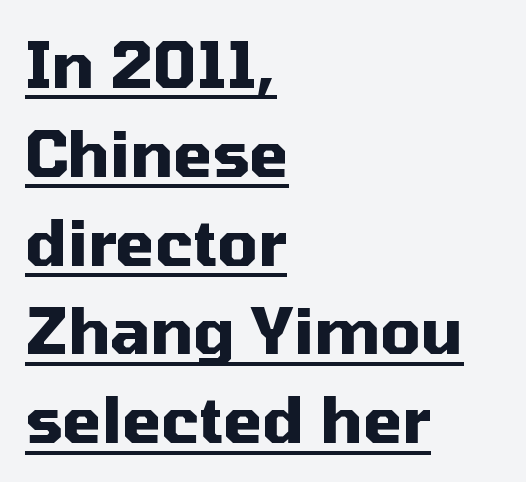
The image shows 63 px heavy sans-serif type, upright; set left-aligned, normal line spacing (1.41x), normal letter spacing, underlined; medium stroke contrast and a medium x-height.
